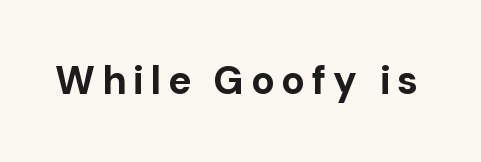
The image shows 39 px bold sans-serif type, upright; set not underlined; low stroke contrast and a medium x-height.
